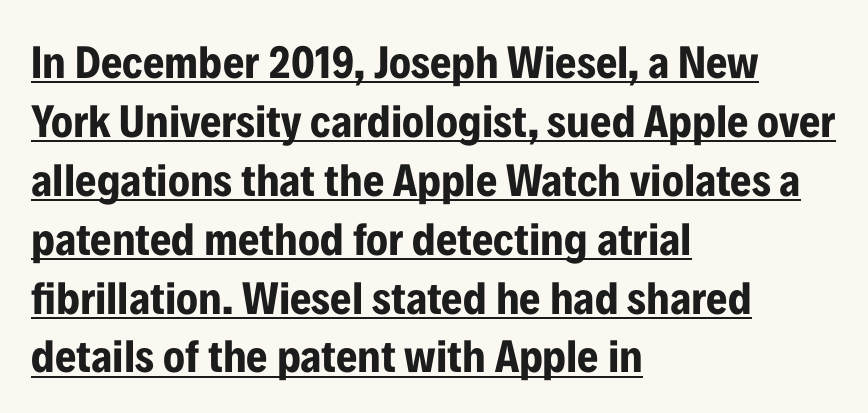
The specimen reads as upright at a glance. A baseline rule has been typeset under these characters. Strong, thick strokes mark this as bold type. Do the characters align in a grid? No, the font is proportional. Successive baselines arrive at the customary interval.
